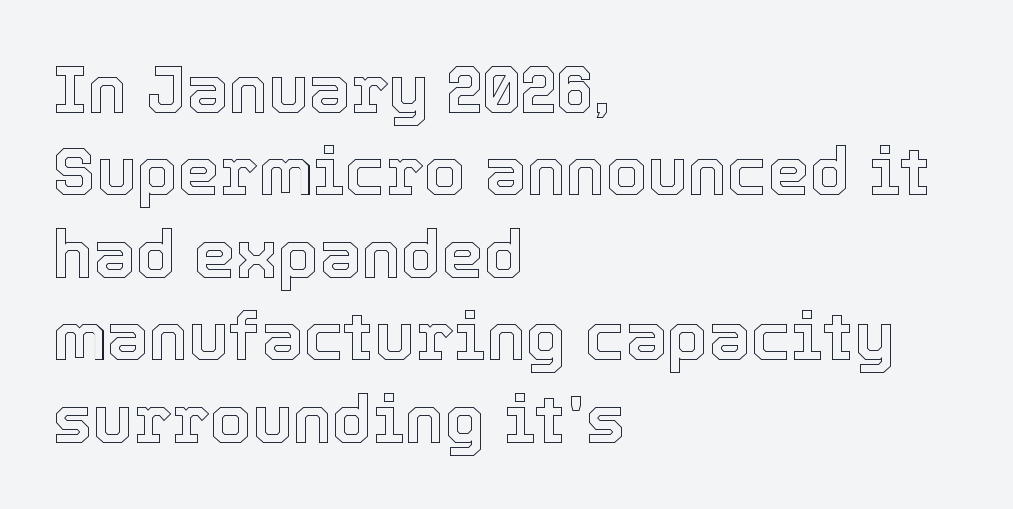
{"italic": "no", "width": "normal", "x_height": "medium", "monospaced": "no", "underline": "no", "align": "left", "line_spacing_ratio": 1.23, "letter_spacing": "normal", "letter_spacing_em": 0.0, "glyph_px": 67}
